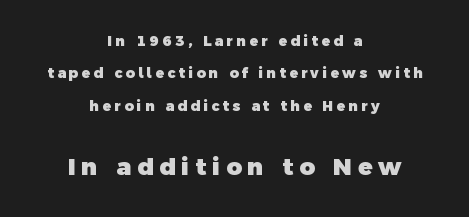
The space between consecutive lines is lavish. Compared with typical body copy, the letter spacing here is much looser. Teacher's note: observe the equal gaps on both sides — that is centered alignment. The designer gave the closing block more size than the opening block.
